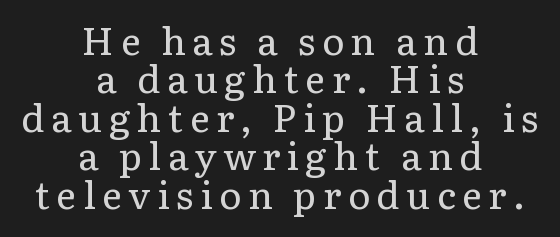
The image shows 38 px regular-weight serif type, upright; set centered, tight line spacing (1.01x), not underlined; low stroke contrast and a medium x-height.
